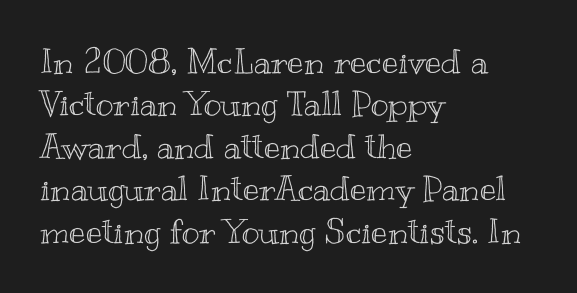
{"italic": "no", "width": "wide", "x_height": "small", "monospaced": "no", "underline": "no", "align": "left", "line_spacing": "normal", "line_spacing_ratio": 1.25, "letter_spacing": "normal", "letter_spacing_em": 0.0, "glyph_px": 34}
